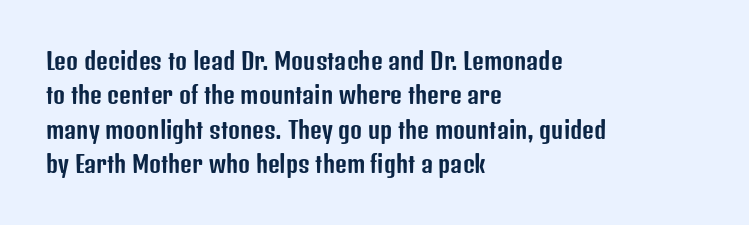
The specimen omits any rule beneath the text block's lines. The line-height multiplier appears to be the usual default. Posture: upright roman. The letters sit at their default tracking, neither squeezed nor spread.
